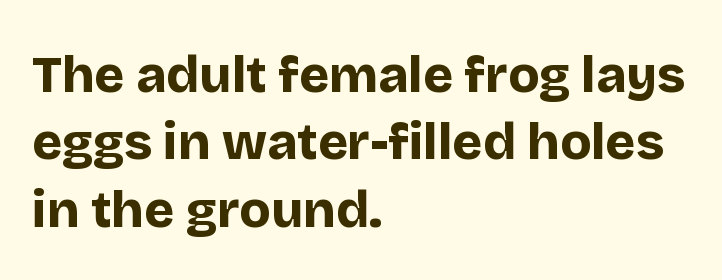
{"serif": "no", "italic": "no", "bold": "yes", "weight": "bold", "width": "normal", "stroke_contrast": "low", "x_height": "large", "monospaced": "no", "underline": "no", "align": "left", "line_spacing": "normal", "line_spacing_ratio": 1.32, "letter_spacing": "normal", "letter_spacing_em": 0.0, "glyph_px": 51}
